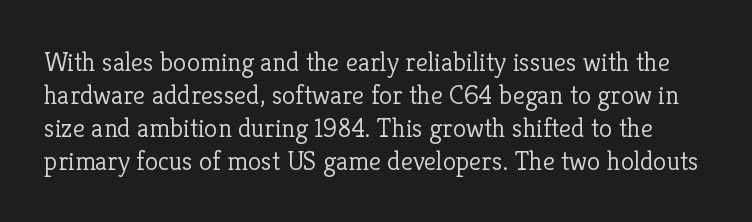
{"italic": "no", "bold": "no", "underline": "no", "line_spacing_ratio": 1.22, "letter_spacing": "normal", "letter_spacing_em": 0.0, "glyph_px": 27}
